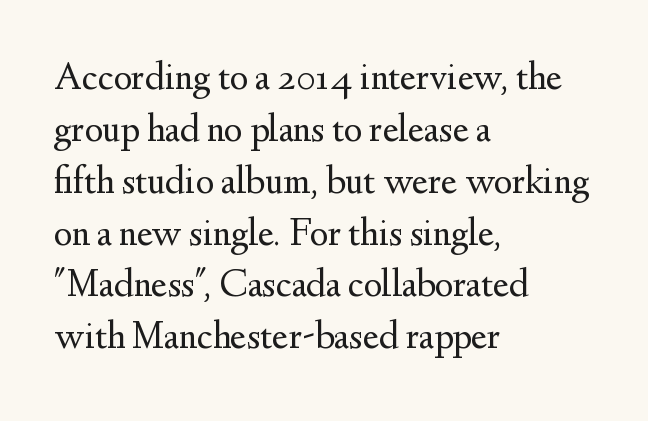
Anything drawn beneath the words? Only blank space. The passage shown has conventional tracking throughout. You could not count columns in this text — the font is proportionally spaced. Check where the strokes stop: tiny serifs finish them off. Regarding leading, the lines here are spaced in the standard way. Stroke thickness stays within the range of a standard reading face or lighter.
